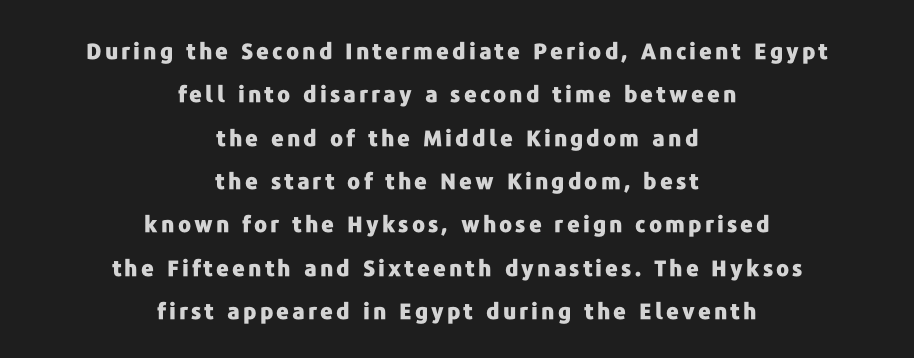
Leading is clearly above the norm, producing a sparse column. The font is running at its bold setting. The font's upright variant was chosen for this text. Centered paragraph, ragged on both sides. Bare-footed words on every line.
